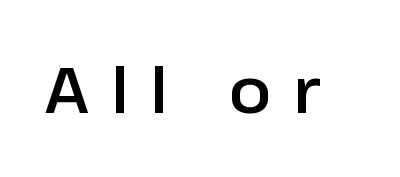
Q: Is the text italic (slanted)? A: No, it is upright.
Q: Is the typeface a serif or a sans-serif typeface? A: Sans-serif.
Q: Is the text underlined? A: No.
Q: Is the spacing between letters normal or unusually wide? A: Unusually wide.
Q: Width (condensed, normal, or wide)? A: Normal.
Q: Stroke contrast? A: Low.
Q: x-height? A: Medium.
Q: Monospaced? A: No.
